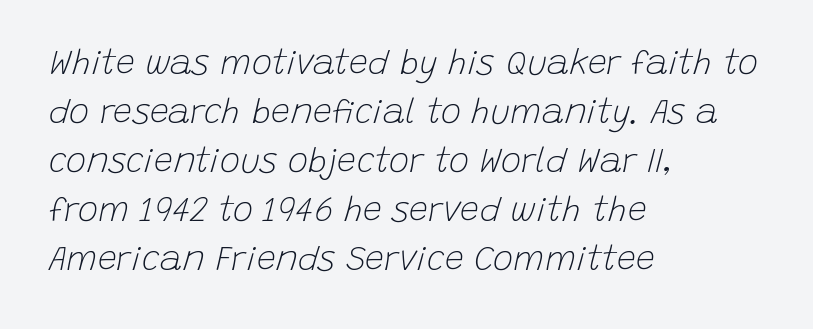
Q: Is the text bold? A: No.
Q: Is the text italic (slanted)? A: Yes, it leans right by about 15 degrees.
Q: Is the text underlined? A: No.
Q: How is the paragraph aligned? A: Left-aligned.
Q: Is the spacing between letters normal or unusually wide? A: Normal.
Q: Is the spacing between lines tight, normal or loose? A: Normal.
Q: Width (condensed, normal, or wide)? A: Normal.
Q: Stroke contrast? A: Low.
Q: x-height? A: Large.
Q: Monospaced? A: No.
